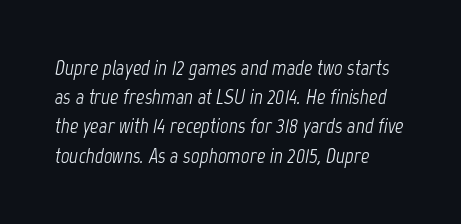
Q: Is the text bold? A: No.
Q: Is the text italic (slanted)? A: Yes, it leans right by about 12 degrees.
Q: Is the text underlined? A: No.
Q: How is the paragraph aligned? A: Left-aligned.
Q: Is the spacing between letters normal or unusually wide? A: Normal.
Q: Is the spacing between lines tight, normal or loose? A: Normal.
